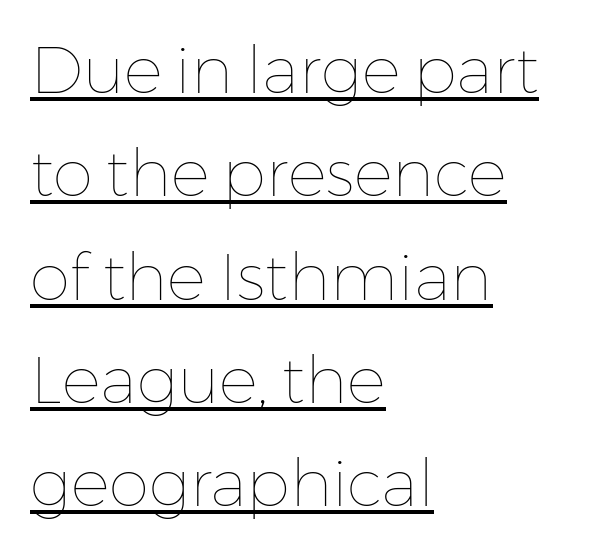
{"italic": "no", "bold": "no", "weight": "thin", "width": "normal", "stroke_contrast": "low", "x_height": "medium", "monospaced": "no", "underline": "yes", "align": "left", "line_spacing": "normal", "line_spacing_ratio": 1.59, "letter_spacing": "normal", "letter_spacing_em": 0.0, "glyph_px": 65}
